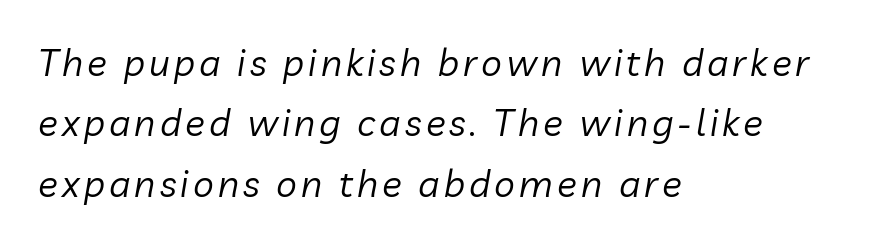
The image shows 37 px regular-weight type, italic (leaning right); set left-aligned, normal line spacing (1.63x), not underlined; low stroke contrast and a medium x-height.
